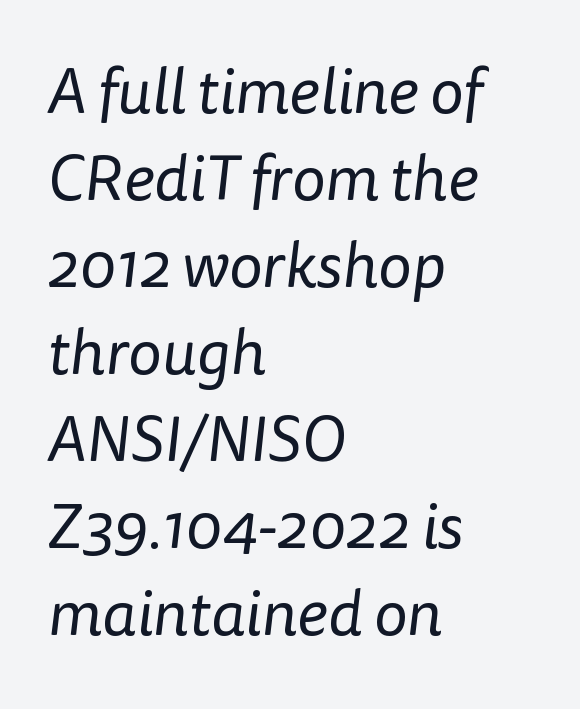
Q: Is the text bold? A: No.
Q: Is the typeface a serif or a sans-serif typeface? A: Sans-serif.
Q: Is the text underlined? A: No.
Q: How is the paragraph aligned? A: Left-aligned.
Q: Is the spacing between letters normal or unusually wide? A: Normal.
Q: Is the spacing between lines tight, normal or loose? A: Normal.
Q: Width (condensed, normal, or wide)? A: Normal.
Q: Stroke contrast? A: Low.
Q: x-height? A: Medium.
Q: Monospaced? A: No.
